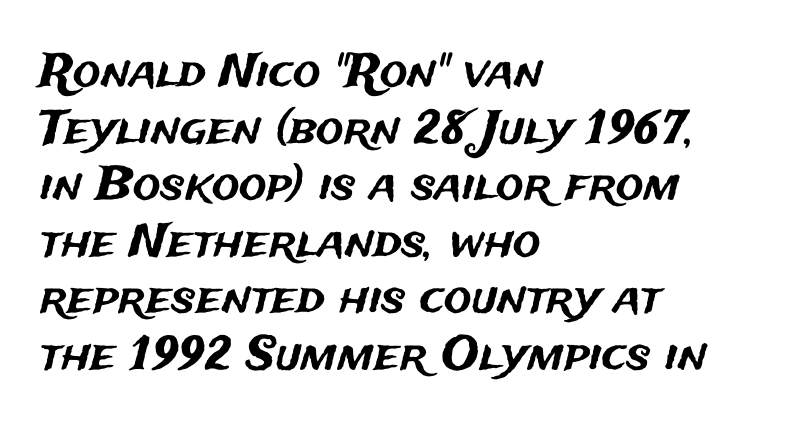
Proportional: the letters do not fall into vertical columns. You could call the tracking neutral — neither tight nor loose. The space beneath each line is pristine and unruled. No feet cap the strokes, marking this as sans-serif type.
